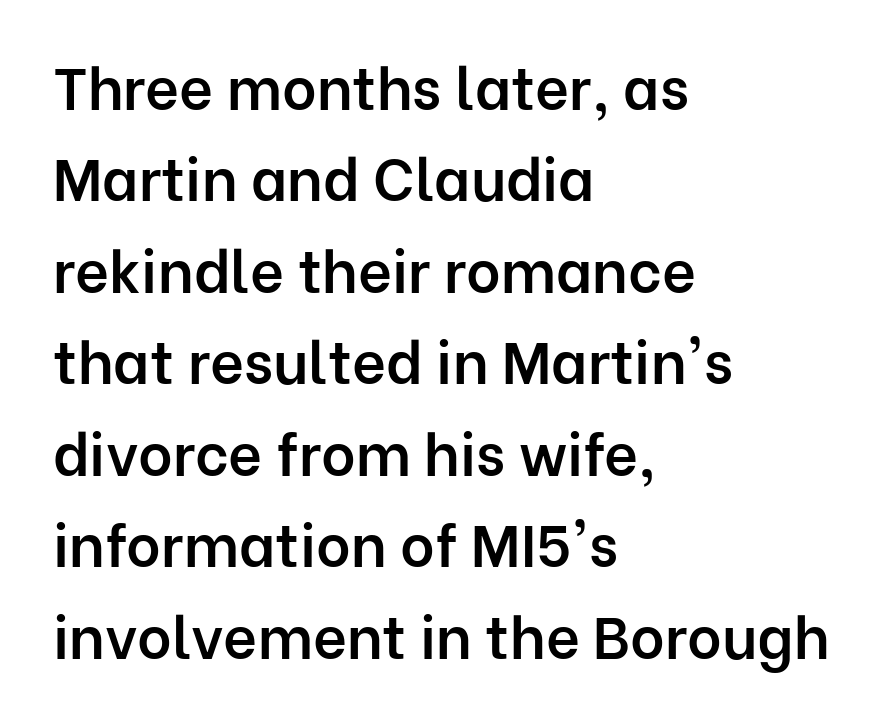
The image shows 59 px semibold sans-serif type, upright; set left-aligned, normal line spacing (1.55x), normal letter spacing, not underlined; low stroke contrast and a medium x-height.
